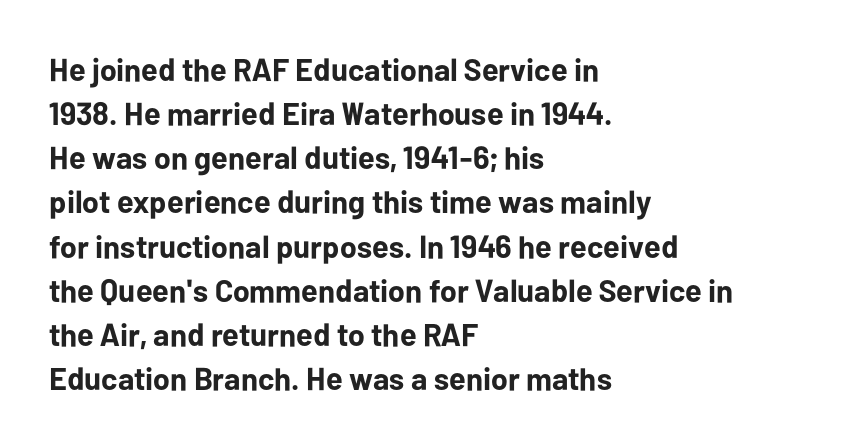
The image shows 32 px bold sans-serif type, upright; set left-aligned, normal line spacing (1.38x), normal letter spacing, not underlined; low stroke contrast and a medium x-height.
